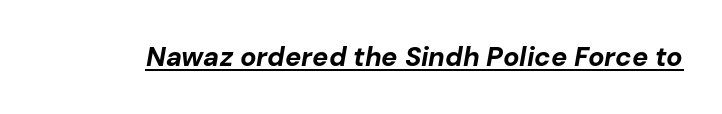
Heavy-handed strokes throughout: this text is bold. It's the slanting kind of type. This sample uses plain, unmodified letter spacing. This is underlined copy, the kind a proofreader might mark for attention.
